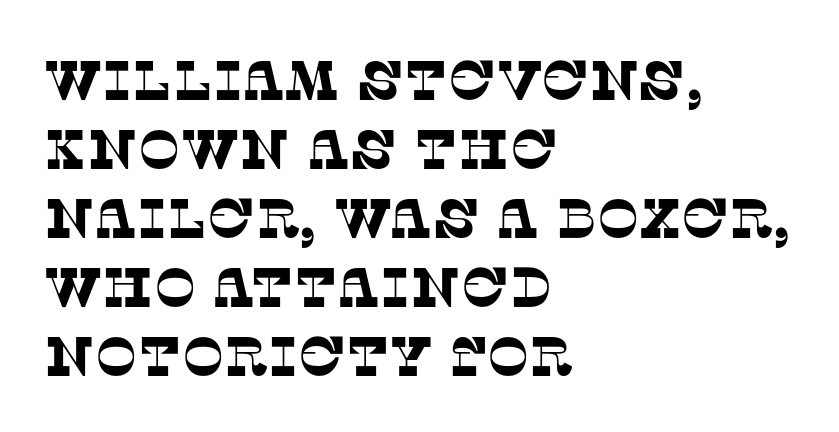
The image shows 56 px serif type; set left-aligned, line spacing 1.23x, normal letter spacing, not underlined; low stroke contrast and a large x-height.
